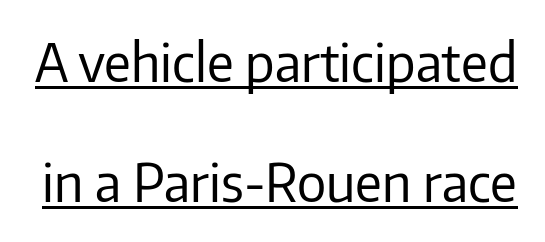
Q: Is the text bold? A: No.
Q: Is the text italic (slanted)? A: No, it is upright.
Q: Is the typeface a serif or a sans-serif typeface? A: Sans-serif.
Q: Is the text underlined? A: Yes.
Q: Is the spacing between letters normal or unusually wide? A: Normal.
Q: Is the spacing between lines tight, normal or loose? A: Loose.
Q: Width (condensed, normal, or wide)? A: Normal.
Q: Stroke contrast? A: Low.
Q: x-height? A: Medium.
Q: Monospaced? A: No.
